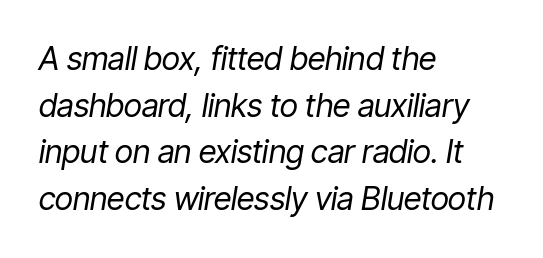
Q: Is the text bold? A: No.
Q: Is the text italic (slanted)? A: Yes, it leans right by about 9 degrees.
Q: Is the text underlined? A: No.
Q: How is the paragraph aligned? A: Left-aligned.
Q: Is the spacing between letters normal or unusually wide? A: Normal.
Q: Is the spacing between lines tight, normal or loose? A: Normal.
Q: Width (condensed, normal, or wide)? A: Condensed.
Q: Stroke contrast? A: Low.
Q: x-height? A: Medium.
Q: Monospaced? A: No.
